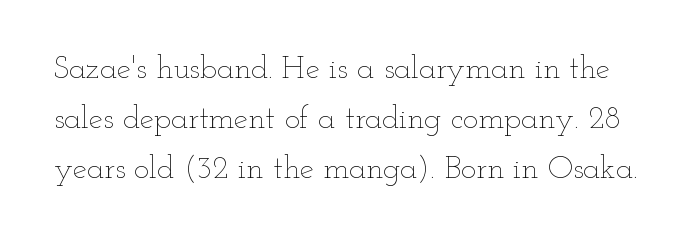
The image shows 32 px thin, wide type, upright; set normal line spacing (1.57x), normal letter spacing, not underlined; low stroke contrast and a small x-height.
